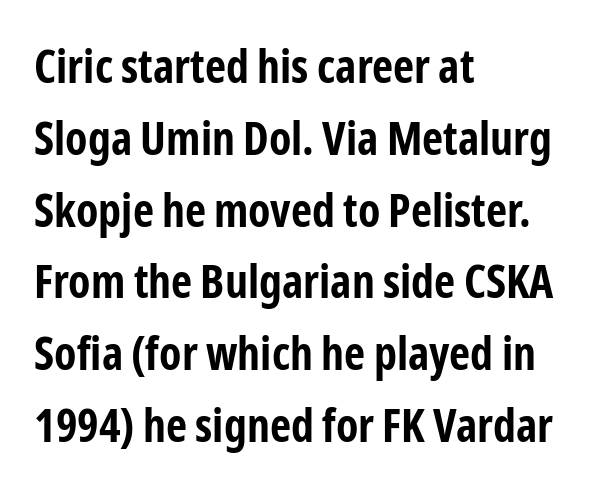
Q: Is the text bold? A: Yes.
Q: Is the text italic (slanted)? A: No, it is upright.
Q: Is the typeface a serif or a sans-serif typeface? A: Sans-serif.
Q: Is the text underlined? A: No.
Q: How is the paragraph aligned? A: Left-aligned.
Q: Is the spacing between letters normal or unusually wide? A: Normal.
Q: Is the spacing between lines tight, normal or loose? A: Normal.
Q: Width (condensed, normal, or wide)? A: Condensed.
Q: Stroke contrast? A: Low.
Q: x-height? A: Medium.
Q: Monospaced? A: No.
